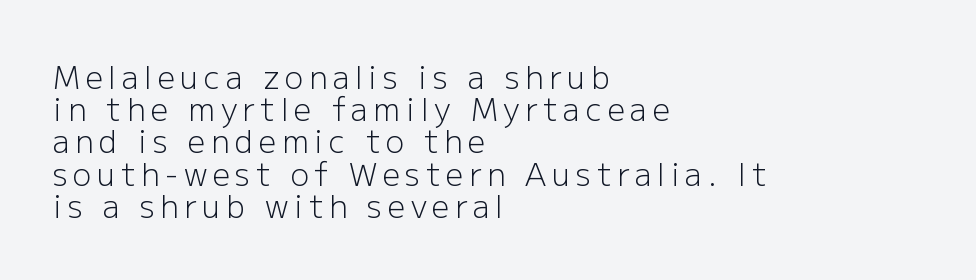
The image shows 31 px light sans-serif type, upright; set left-aligned, tight line spacing (1.04x), not underlined; low stroke contrast and a medium x-height.
